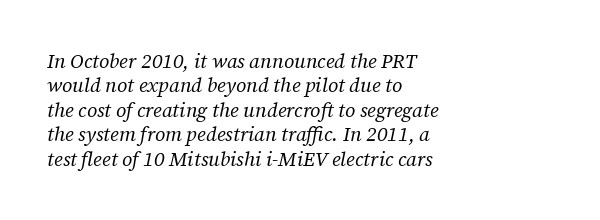
The image shows 20 px text type, italic (leaning right); set left-aligned, line spacing 1.22x, normal letter spacing, not underlined.
